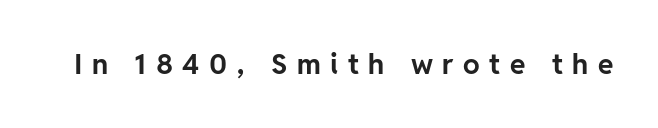
{"serif": "no", "italic": "no", "bold": "yes", "weight": "bold", "width": "normal", "stroke_contrast": "low", "x_height": "medium", "monospaced": "no", "underline": "no", "letter_spacing": "wide", "letter_spacing_em": 0.34, "glyph_px": 28}
